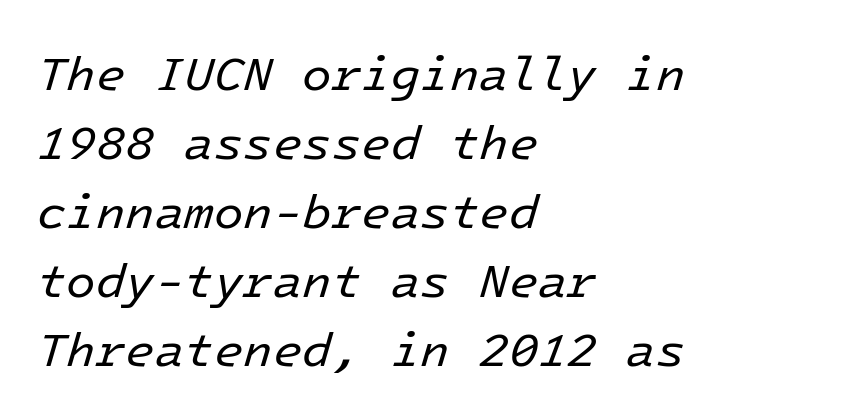
Q: Is the text bold? A: No.
Q: Is the text italic (slanted)? A: Yes, it leans right by about 16 degrees.
Q: Is the text underlined? A: No.
Q: How is the paragraph aligned? A: Left-aligned.
Q: Is the spacing between letters normal or unusually wide? A: Normal.
Q: Is the spacing between lines tight, normal or loose? A: Normal.
Q: Width (condensed, normal, or wide)? A: Normal.
Q: Stroke contrast? A: Low.
Q: x-height? A: Medium.
